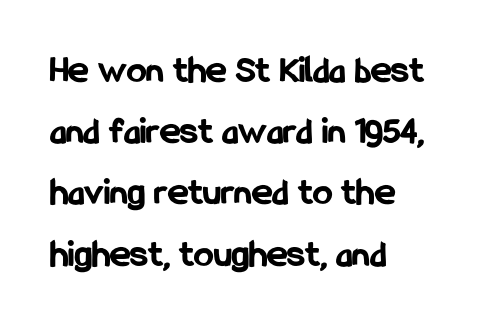
Q: Is the text bold? A: Yes.
Q: Is the text italic (slanted)? A: No, it is upright.
Q: Is the typeface a serif or a sans-serif typeface? A: Sans-serif.
Q: Is the text underlined? A: No.
Q: How is the paragraph aligned? A: Left-aligned.
Q: Is the spacing between letters normal or unusually wide? A: Normal.
Q: Is the spacing between lines tight, normal or loose? A: Normal.
Q: Width (condensed, normal, or wide)? A: Condensed.
Q: Stroke contrast? A: Low.
Q: x-height? A: Medium.
Q: Monospaced? A: No.
